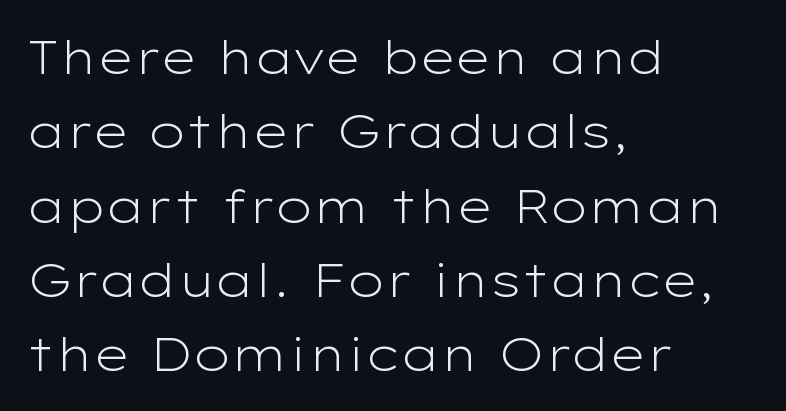
{"serif": "no", "italic": "no", "bold": "no", "weight": "light", "width": "wide", "stroke_contrast": "low", "x_height": "medium", "monospaced": "no", "underline": "no", "align": "left", "line_spacing": "normal", "line_spacing_ratio": 1.58, "letter_spacing": "normal", "letter_spacing_em": 0.0, "glyph_px": 47}
